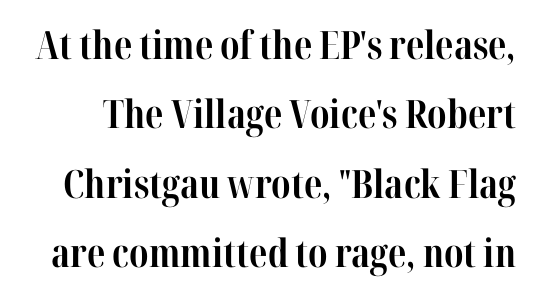
Q: Is the text bold? A: Yes.
Q: Is the text italic (slanted)? A: No, it is upright.
Q: Is the typeface a serif or a sans-serif typeface? A: Serif.
Q: Is the text underlined? A: No.
Q: Is the spacing between letters normal or unusually wide? A: Normal.
Q: Width (condensed, normal, or wide)? A: Condensed.
Q: Stroke contrast? A: High.
Q: x-height? A: Medium.
Q: Monospaced? A: No.
